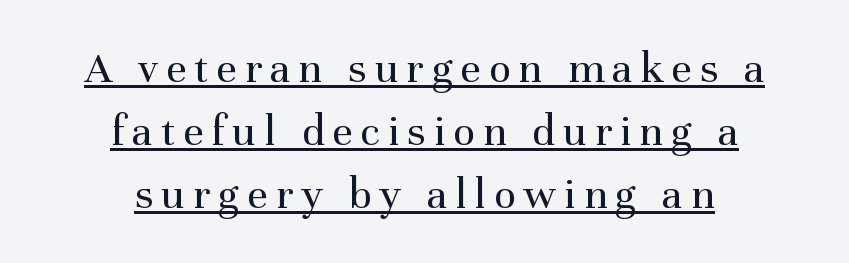
Heaviness? Minimal to ordinary, like unemphasized prose. The rendering uses a moderate line-height, typical for paragraphs. Do the characters align in a grid? No, the font is proportional. Visually the block forms a symmetrical silhouette, jagged on both flanks. Stroke terminals: seriffed. Italic? Not at all — the glyphs are vertical.
